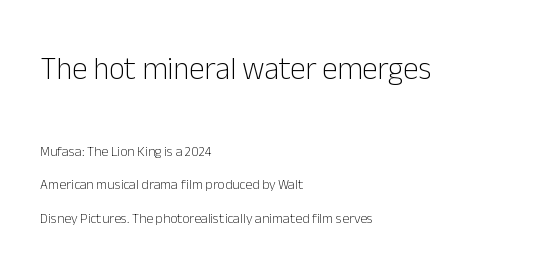
Q: Is the text bold? A: No.
Q: Is the text italic (slanted)? A: No, it is upright.
Q: Is the typeface a serif or a sans-serif typeface? A: Sans-serif.
Q: Is the text underlined? A: No.
Q: How is the paragraph aligned? A: Left-aligned.
Q: Is the spacing between letters normal or unusually wide? A: Normal.
Q: Is the spacing between lines tight, normal or loose? A: Loose.
Q: Which block of text is set in a larger size, the first (top) or the second (bottom)? A: The first (top) one.
Q: Width (condensed, normal, or wide)? A: Normal.
Q: Stroke contrast? A: Low.
Q: x-height? A: Medium.
Q: Monospaced? A: No.
